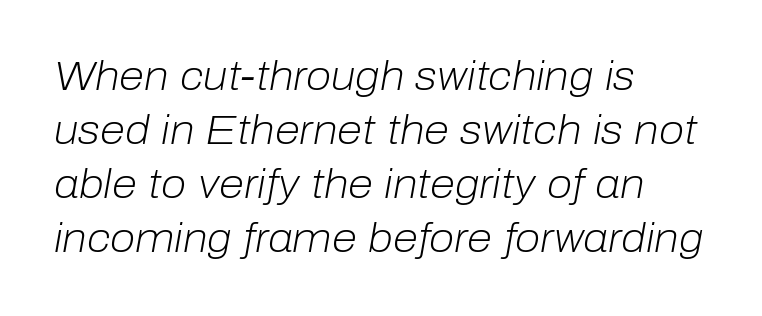
The image shows 41 px light type, italic (leaning right); set left-aligned, normal line spacing (1.32x), normal letter spacing, not underlined; low stroke contrast and a medium x-height.
